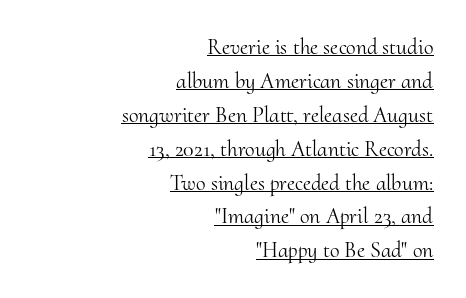
The image shows 22 px text type, upright; set right-aligned, normal line spacing (1.54x), normal letter spacing, underlined.
